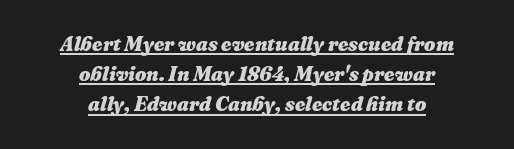
Q: Is the text bold? A: Yes.
Q: Is the text italic (slanted)? A: Yes, it leans right by about 16 degrees.
Q: Is the text underlined? A: Yes.
Q: How is the paragraph aligned? A: Centered.
Q: Is the spacing between letters normal or unusually wide? A: Normal.
Q: Is the spacing between lines tight, normal or loose? A: Normal.
